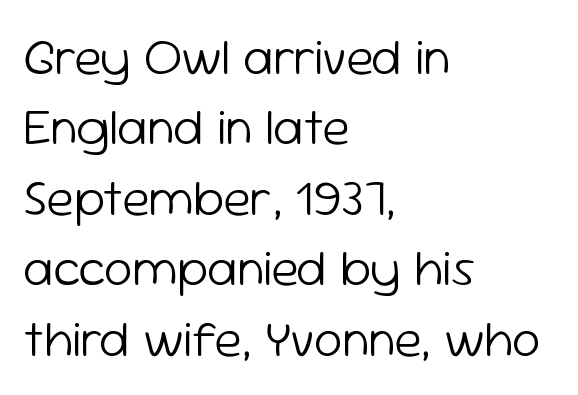
The image shows 51 px light sans-serif type, upright; set left-aligned, normal line spacing (1.38x), normal letter spacing, not underlined; low stroke contrast and a medium x-height.
